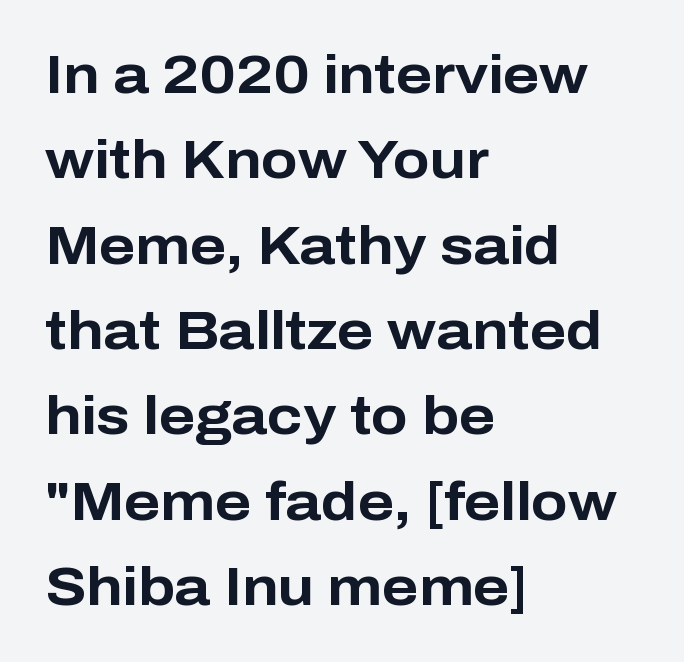
Typeset ragged right — the left edge is the straight one. Students, observe: this is what conventionally led text looks like. In terms of letterform style, serifs are entirely absent. You could not count columns in this text — the font is proportionally spaced. Unmarked baselines from the first word to the last.
